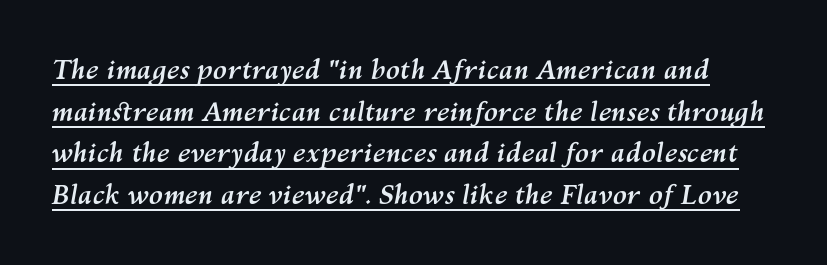
{"italic": "yes", "lean": "right", "slant_degrees": 10, "bold": "yes", "underline": "yes", "line_spacing": "normal", "line_spacing_ratio": 1.6, "letter_spacing": "normal", "letter_spacing_em": 0.0, "glyph_px": 26}
